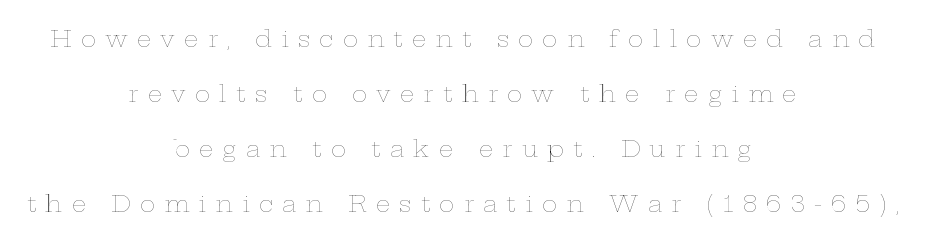
A quiet, ordinary-to-light weight characterises the typeface. The passage shown has open, widely tracked lettering throughout. If you measured baseline to baseline, you'd find a long distance. A typesetter would mark this as roman, not italic. The whitespace from short lines is split evenly between both sides. Just letters on the line, the space beneath them empty.
